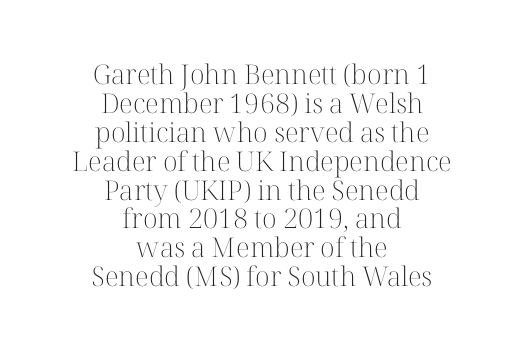
A typesetter would call this leading minimal, almost set solid. Rule under the text: the space is simply empty. There is no visible air inserted between adjacent glyphs. Bold? No — there's no thickening of the strokes. Casual observation: everything's sitting right in the middle. Tall strokes in this sample are plumb rather than angled.
